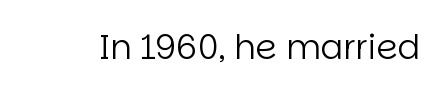
Nobody drew a line under any word here. The font sits on the lighter half of the weight spectrum, regular included. This sample uses a sans-serif face. A typesetter would mark this as roman, not italic. Letter spacing: default. Here the designer chose a conventional face with non-uniform glyph widths.
